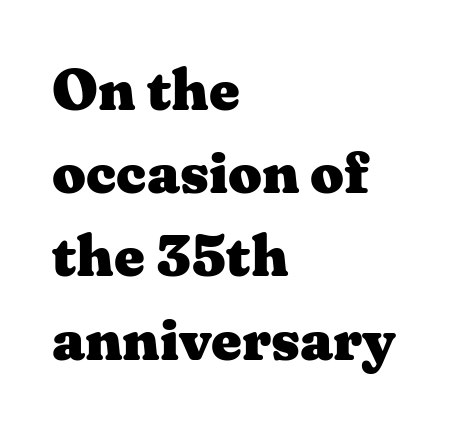
This sample keeps an unexceptional amount of space between lines. Clear beneath every line of the passage. It's the straight-up-and-down kind of type. In CSS terms this would be text-align: left.
